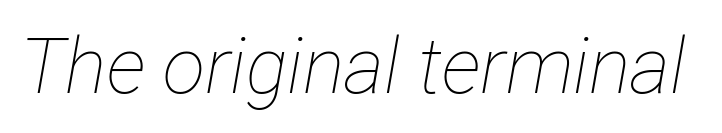
The passage shown is not underscored anywhere. Character widths vary here, with narrow letters taking less room than wide ones. Italic? Definitely — the glyphs are oblique. No heavy texture on the line: the type isn't bold. Inter-character spacing is left at the font's built-in metrics.
